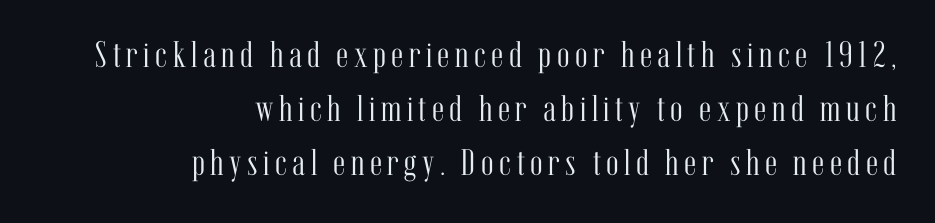
{"serif": "yes", "italic": "no", "bold": "no", "weight": "light", "width": "condensed", "stroke_contrast": "medium", "x_height": "medium", "monospaced": "no", "underline": "no", "align": "right", "line_spacing": "normal", "line_spacing_ratio": 1.46, "glyph_px": 37}
